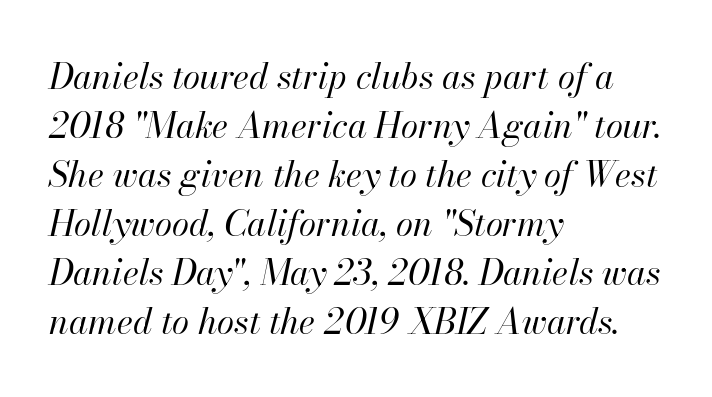
The image shows 35 px regular-weight type, italic (leaning right); set left-aligned, normal line spacing (1.4x), normal letter spacing, not underlined; high stroke contrast and a small x-height.
